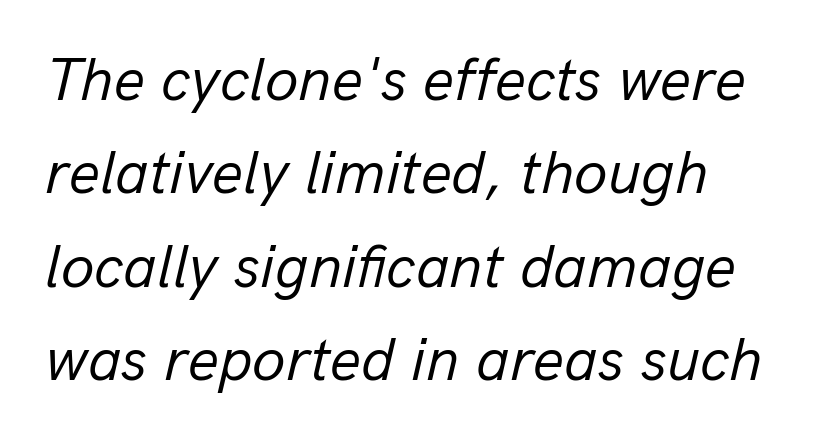
Q: Is the text bold? A: No.
Q: Is the text italic (slanted)? A: Yes, it leans right by about 13 degrees.
Q: Is the text underlined? A: No.
Q: Is the spacing between letters normal or unusually wide? A: Normal.
Q: Is the spacing between lines tight, normal or loose? A: Normal.
Q: Width (condensed, normal, or wide)? A: Normal.
Q: Stroke contrast? A: Low.
Q: x-height? A: Medium.
Q: Monospaced? A: No.
